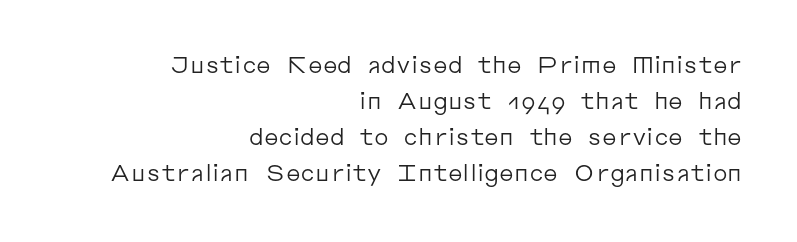
The image shows 23 px text type, upright; set right-aligned, normal line spacing (1.56x), normal letter spacing, not underlined.
